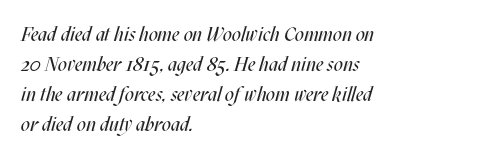
The image shows 20 px text type, italic (leaning right); set left-aligned, normal line spacing (1.5x), normal letter spacing, not underlined.
